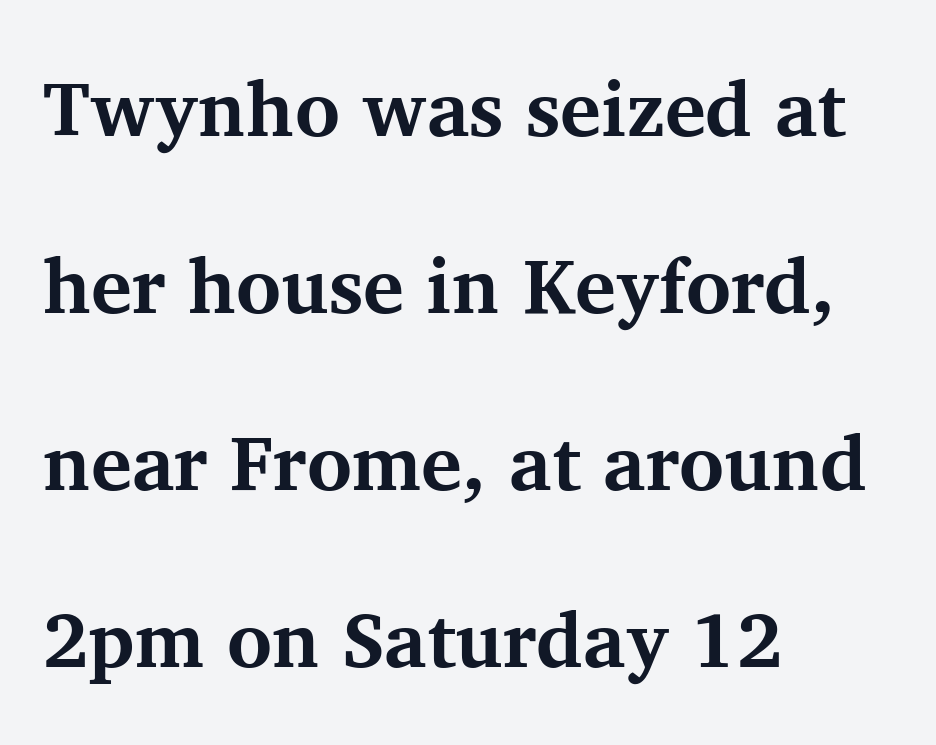
{"serif": "yes", "italic": "no", "bold": "yes", "weight": "bold", "width": "normal", "stroke_contrast": "medium", "x_height": "medium", "monospaced": "no", "underline": "no", "align": "left", "line_spacing": "loose", "line_spacing_ratio": 2.3, "letter_spacing": "normal", "letter_spacing_em": 0.0, "glyph_px": 77}
